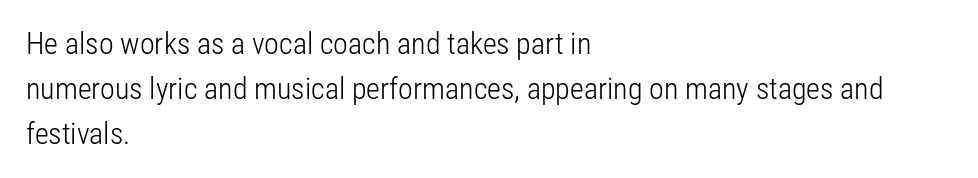
The image shows 30 px light, condensed sans-serif type, upright; set left-aligned, normal line spacing (1.5x), normal letter spacing, not underlined; low stroke contrast and a medium x-height.
